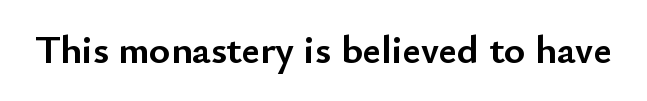
The image shows 40 px semibold sans-serif type, upright; set normal letter spacing, not underlined; low stroke contrast and a small x-height.
